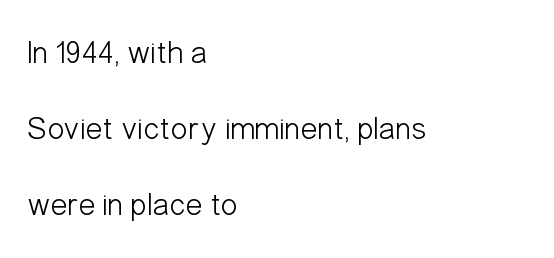
The image shows 32 px light, condensed sans-serif type, upright; set left-aligned, loose line spacing (2.37x), normal letter spacing, not underlined; low stroke contrast and a medium x-height.
